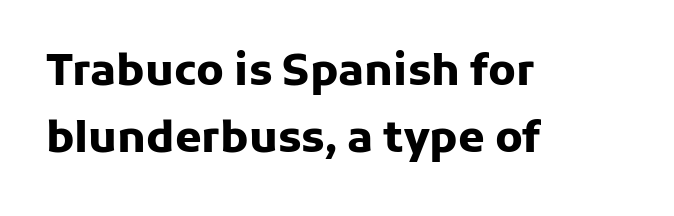
Does extra space separate the letters? No, they use regular spacing. The line-height multiplier appears to be the usual default. Looks like regular typesetting: each glyph gets only the width it needs. The font's upright variant was chosen for this text. Grotesque or geometric, the face here clearly has no serifs.
